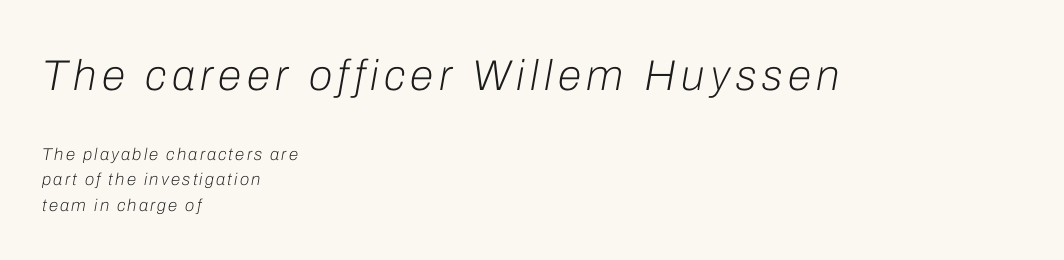
The image shows 43 px light type, italic (leaning right); set left-aligned, normal line spacing (1.5x), not underlined; the first (top) block is 2.53x larger; low stroke contrast and a medium x-height.
